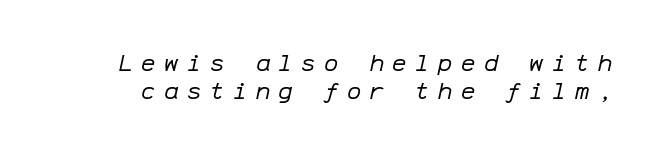
The image shows 24 px text type, italic (leaning right); set line spacing 1.18x, unusually wide letter spacing (+0.35 em), not underlined.
